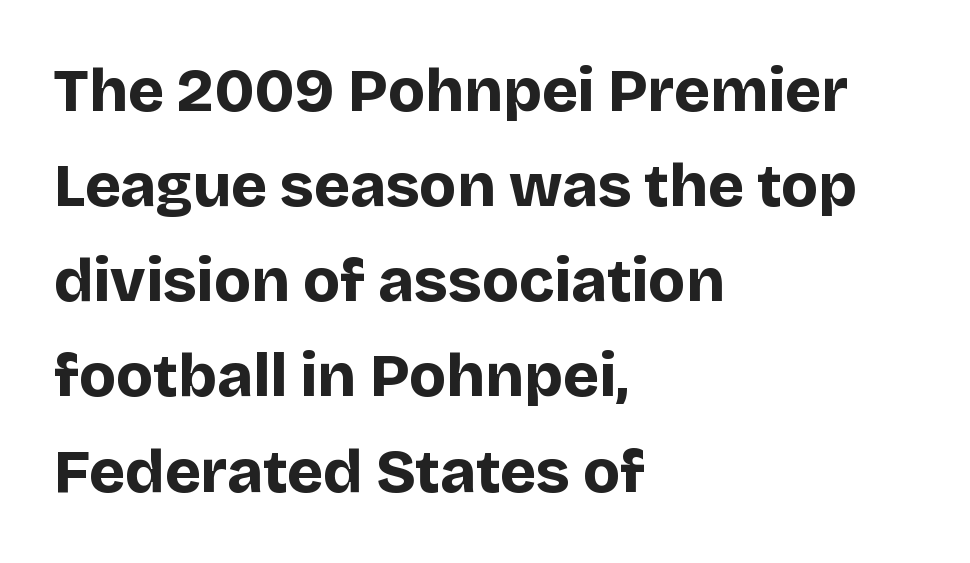
The paragraph has a hard left edge and a soft right edge. Serifs: no, the terminals of the letterforms are clean. The letters stand upright; this is a roman face. These lines are rendered in a variable-pitch font.
